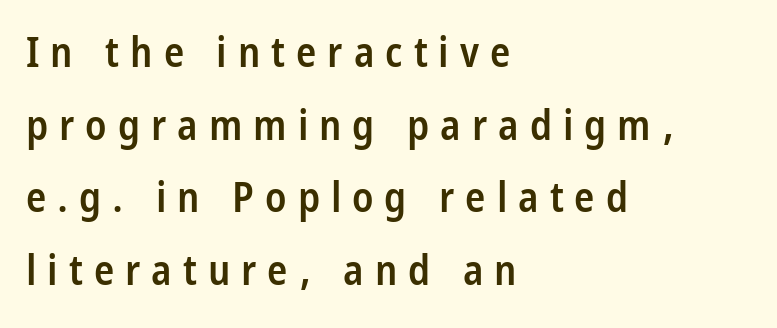
{"serif": "no", "italic": "no", "bold": "semi", "weight": "semibold", "width": "condensed", "stroke_contrast": "low", "x_height": "large", "monospaced": "no", "underline": "no", "align": "left", "line_spacing_ratio": 1.73, "letter_spacing": "wide", "letter_spacing_em": 0.26, "glyph_px": 42}
